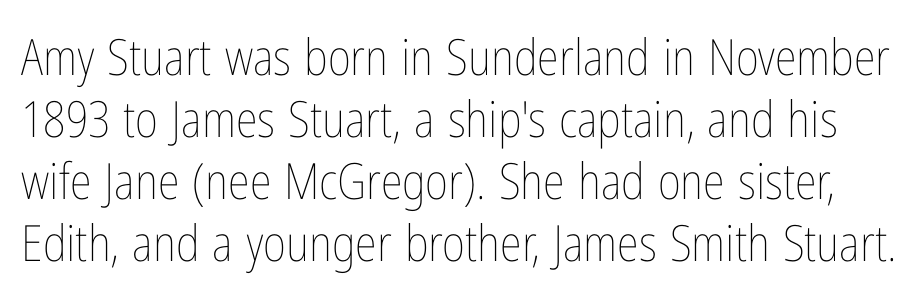
The image shows 50 px thin, condensed type, upright; set line spacing 1.24x, normal letter spacing, not underlined; low stroke contrast and a medium x-height.
